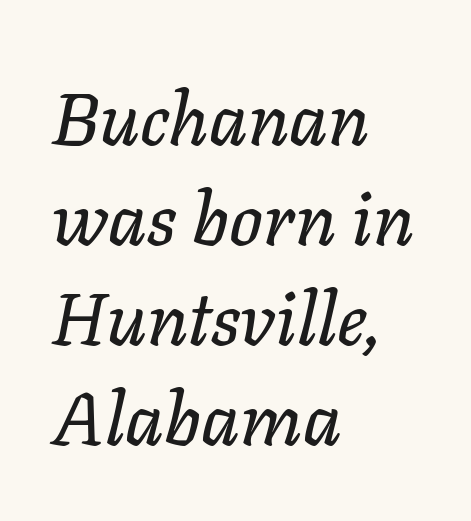
Q: Is the text italic (slanted)? A: Yes, it leans right by about 11 degrees.
Q: Is the text underlined? A: No.
Q: How is the paragraph aligned? A: Left-aligned.
Q: Is the spacing between letters normal or unusually wide? A: Normal.
Q: Is the spacing between lines tight, normal or loose? A: Normal.
Q: Width (condensed, normal, or wide)? A: Normal.
Q: Stroke contrast? A: Low.
Q: x-height? A: Medium.
Q: Monospaced? A: No.
